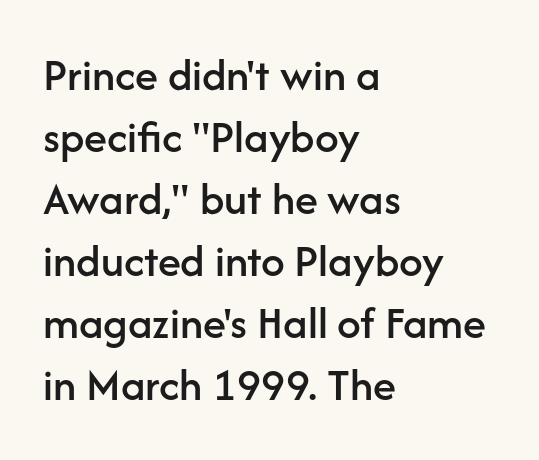
Q: Is the text italic (slanted)? A: No, it is upright.
Q: Is the typeface a serif or a sans-serif typeface? A: Sans-serif.
Q: Is the text underlined? A: No.
Q: How is the paragraph aligned? A: Left-aligned.
Q: Is the spacing between letters normal or unusually wide? A: Normal.
Q: Is the spacing between lines tight, normal or loose? A: Normal.
Q: Width (condensed, normal, or wide)? A: Normal.
Q: Stroke contrast? A: Low.
Q: x-height? A: Medium.
Q: Monospaced? A: No.
